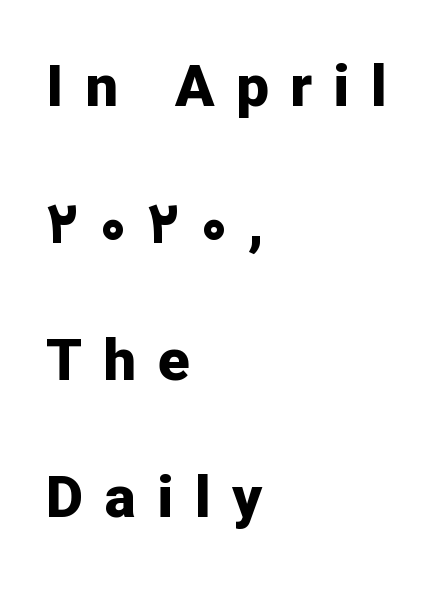
{"serif": "no", "italic": "no", "bold": "yes", "weight": "bold", "width": "normal", "stroke_contrast": "low", "x_height": "medium", "monospaced": "no", "underline": "no", "align": "left", "line_spacing": "loose", "line_spacing_ratio": 2.36, "letter_spacing": "wide", "letter_spacing_em": 0.37, "glyph_px": 58}
